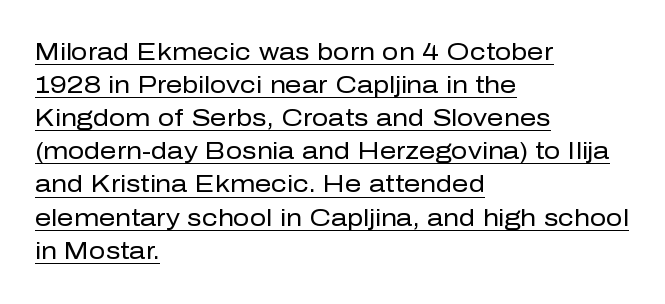
Stroke thickness stays within the range of a standard reading face or lighter. Honestly, the row spacing looks completely unremarkable. Somebody hit Ctrl+U on this one — the words are underlined. You can tell it's not italic because the verticals are truly vertical.
